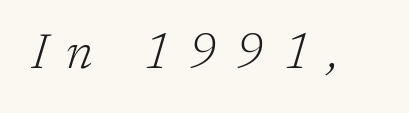
The image shows 48 px light serif type, italic (leaning right); set unusually wide letter spacing (+0.39 em), not underlined; low stroke contrast and a medium x-height.
